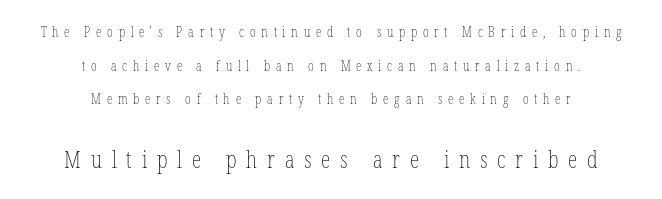
The axis of the letterforms is exactly vertical. Widely set lines give the paragraph a tall, airy silhouette. Nobody drew a line under any word here. These glyphs show unthickened strokes, regular width or finer. The lines are quadded center.
